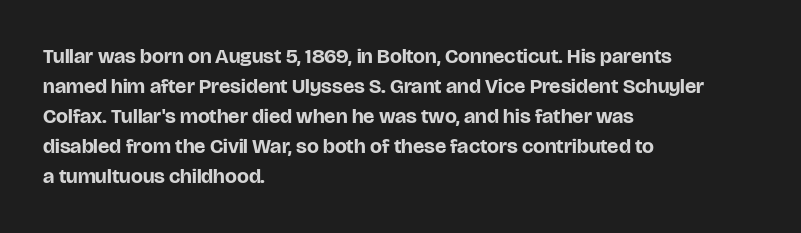
The font's upright variant was chosen for this text. These lines keep a tight, regular rhythm from letter to letter. Notice how thick the strokes are: this is what a full bold looks like. These lines sit exactly where default settings would place them.
